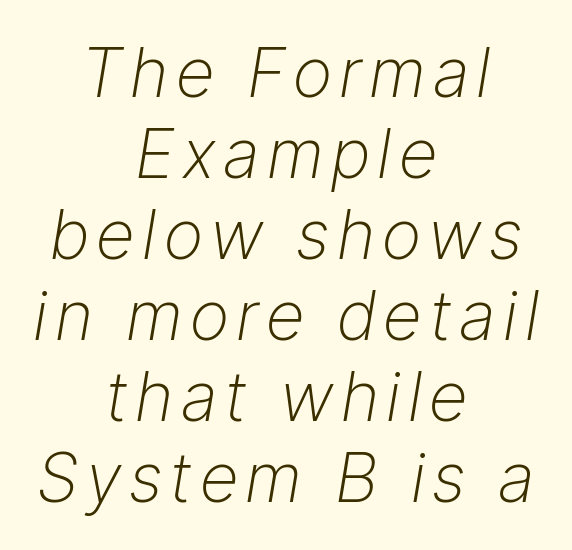
The whole block is typeset with a tilt. This rendering uses center alignment, leaving both contours irregular but symmetric. Rule under the text: the space is simply empty. Stems and bowls with no extra thickness — not bold.
